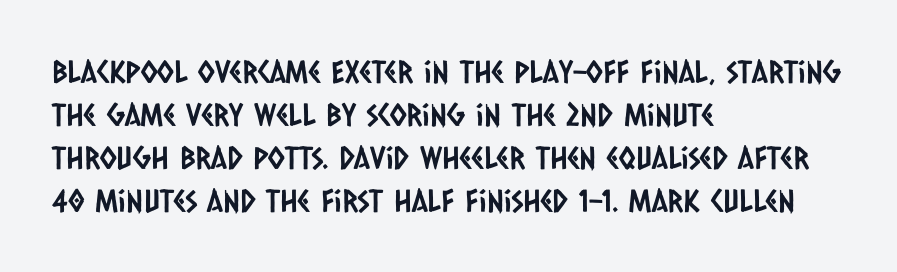
Q: Is the typeface a serif or a sans-serif typeface? A: Sans-serif.
Q: Is the text underlined? A: No.
Q: How is the paragraph aligned? A: Left-aligned.
Q: Is the spacing between letters normal or unusually wide? A: Normal.
Q: Is the spacing between lines tight, normal or loose? A: Normal.
Q: Width (condensed, normal, or wide)? A: Condensed.
Q: Stroke contrast? A: Low.
Q: x-height? A: Large.
Q: Monospaced? A: No.
